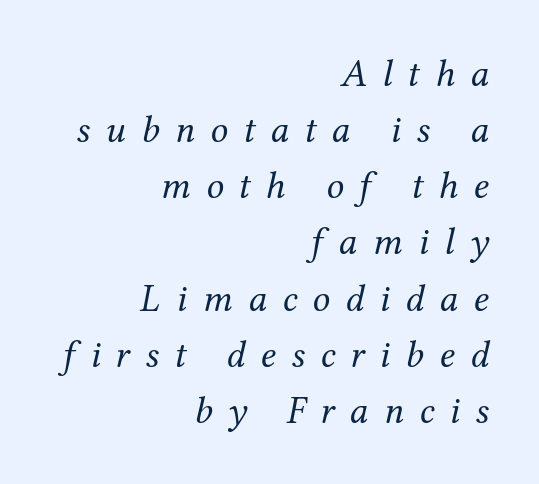
Slant detected: the letters are inclined. This reads as an unemphasized weight, regular at the heaviest. The passage shown is not underscored anywhere. The letters advance in unequal steps, a hallmark of proportional type. In terms of leading, this rendering sits right in the middle. Substantial extra tracking has been applied to these lines.
